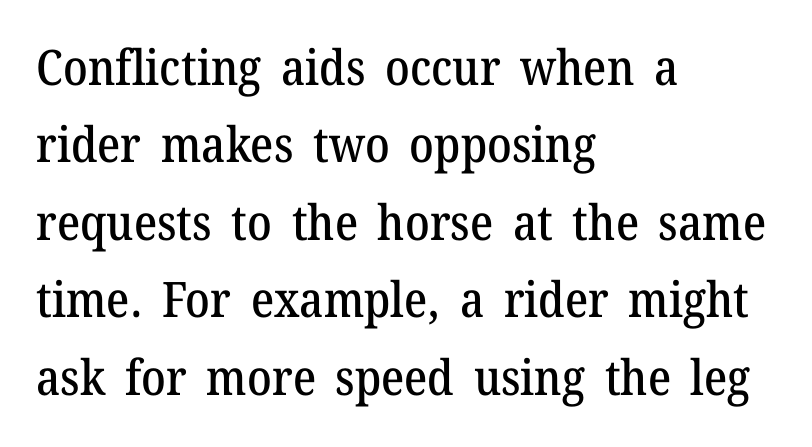
Q: Is the text italic (slanted)? A: No, it is upright.
Q: Is the typeface a serif or a sans-serif typeface? A: Serif.
Q: Is the text underlined? A: No.
Q: How is the paragraph aligned? A: Left-aligned.
Q: Is the spacing between letters normal or unusually wide? A: Normal.
Q: Is the spacing between lines tight, normal or loose? A: Normal.
Q: Width (condensed, normal, or wide)? A: Normal.
Q: Stroke contrast? A: Medium.
Q: x-height? A: Medium.
Q: Monospaced? A: No.
